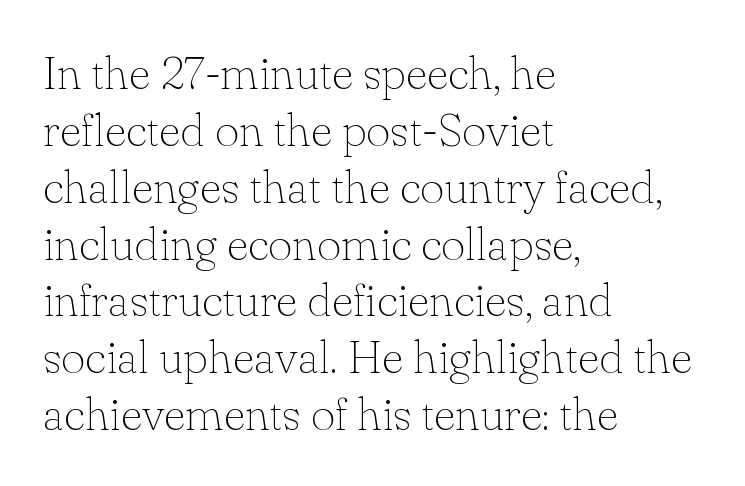
This sample uses an upright cut, with every glyph sitting square on the baseline. Any mark beneath the type? The region is blank. Stems and bowls with no extra thickness — not bold. All the whitespace from short lines collects on the right. The face used here is rendered with its standard letterfit. The face used here is seriffed, in the tradition of book romans.
